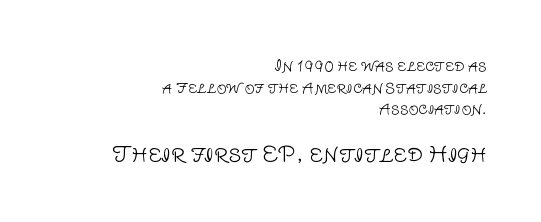
{"bold": "no", "underline": "no", "align": "right", "line_spacing": "normal", "line_spacing_ratio": 1.55, "letter_spacing": "normal", "letter_spacing_em": 0.0, "larger_block": "second", "size_ratio": 1.5, "glyph_px": 21}
